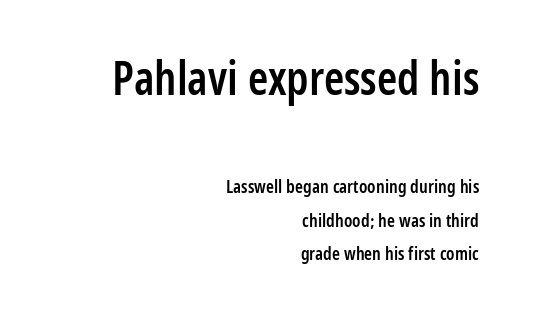
{"serif": "no", "italic": "no", "bold": "semi", "weight": "semibold", "width": "condensed", "stroke_contrast": "low", "x_height": "medium", "monospaced": "no", "underline": "no", "align": "right", "line_spacing_ratio": 1.86, "letter_spacing": "normal", "letter_spacing_em": 0.0, "larger_block": "first", "size_ratio": 2.56, "glyph_px": 46}
